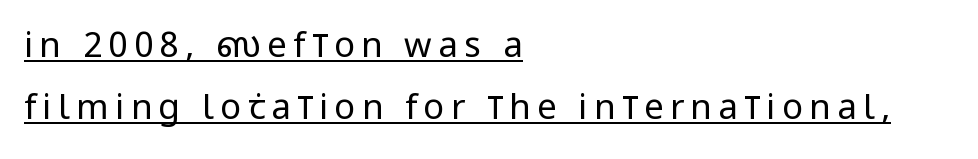
The image shows 35 px regular-weight, condensed sans-serif type, upright; set left-aligned, line spacing 1.78x, underlined; low stroke contrast and a large x-height.
